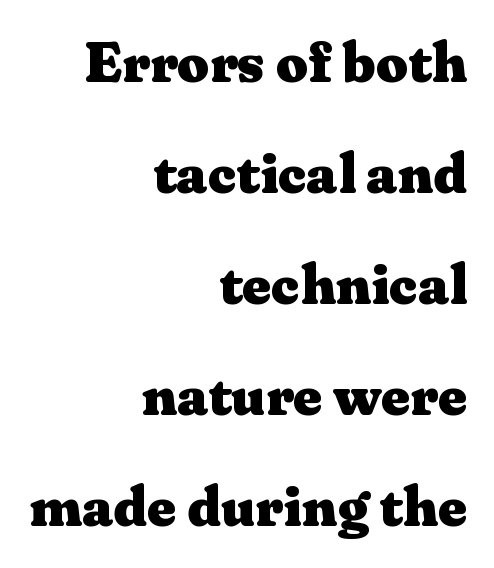
Q: Is the text bold? A: Yes.
Q: Is the text italic (slanted)? A: No, it is upright.
Q: Is the typeface a serif or a sans-serif typeface? A: Serif.
Q: Is the text underlined? A: No.
Q: How is the paragraph aligned? A: Right-aligned.
Q: Is the spacing between letters normal or unusually wide? A: Normal.
Q: Is the spacing between lines tight, normal or loose? A: Loose.
Q: Width (condensed, normal, or wide)? A: Wide.
Q: Stroke contrast? A: Medium.
Q: x-height? A: Medium.
Q: Monospaced? A: No.
